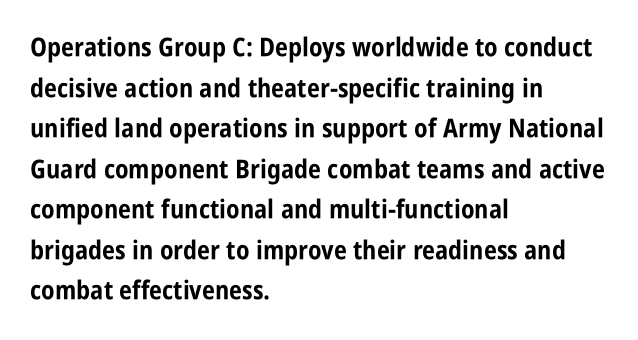
Students, note that the glyphs here touch the page at normal intervals. Lines of text with bare space underneath. Short and long lines alike share a common starting point at left. The font's upright variant was chosen for this text.
